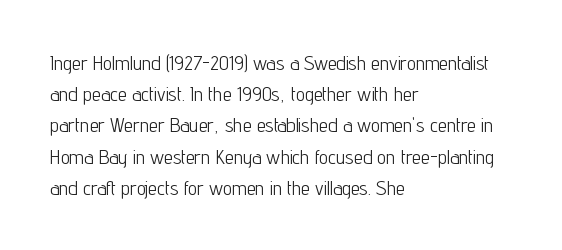
Between one letter and the next there's only the usual sliver of space. Letters rest on an invisible, unmarked baseline. Does the copy run flush right? No — it runs flush left. Nothing heavy about these letters — not bold at all.
